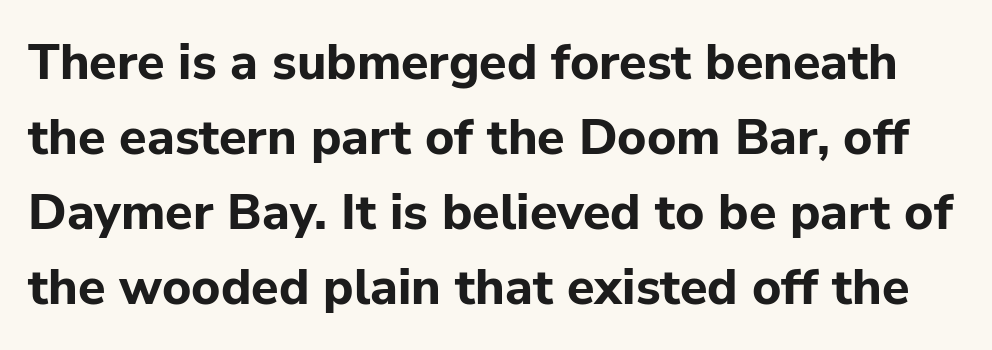
Unlike a traditional serif, this face leaves its strokes unadorned. The vertical gap from one line to the next is medium. The string is rendered with underlining switched off. These words are printed bold, with thick strokes throughout. These lines were composed using upright roman letters.
